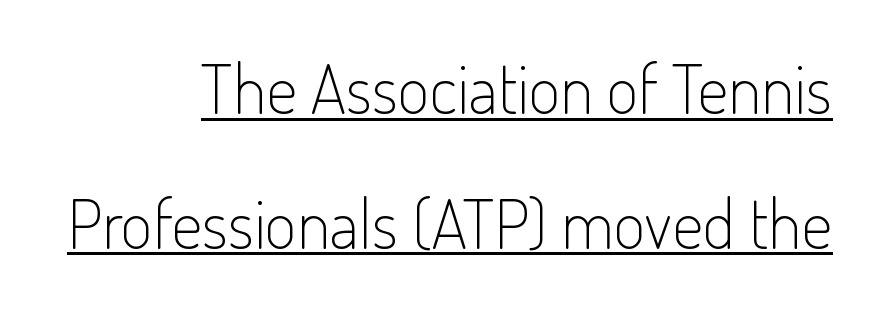
Layout note: lines flush right. The typeface chosen for these lines omits serifs. The weight tops out at a normal text grade. Regarding leading, the lines here are spaced well apart. Looks like regular typesetting: each glyph gets only the width it needs.
